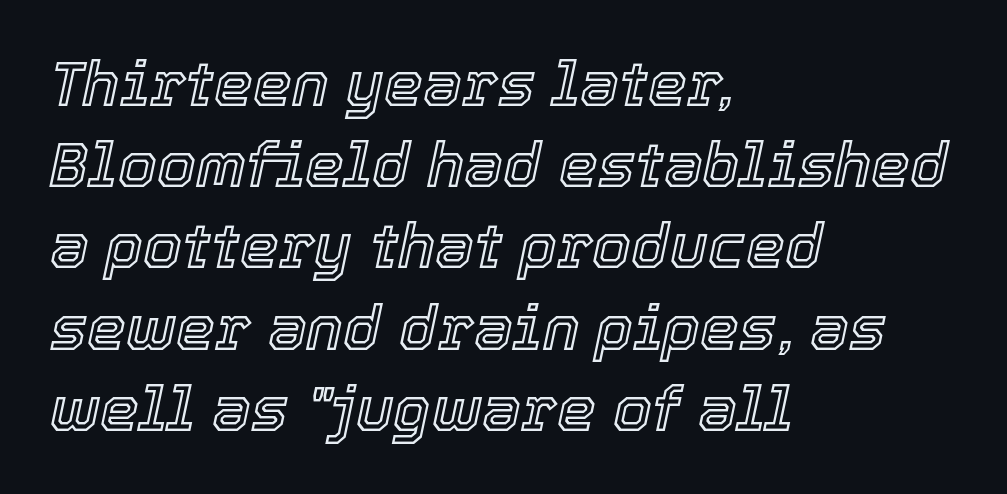
Q: Is the text italic (slanted)? A: Yes, it leans right by about 12 degrees.
Q: Is the text underlined? A: No.
Q: How is the paragraph aligned? A: Left-aligned.
Q: Is the spacing between letters normal or unusually wide? A: Normal.
Q: Is the spacing between lines tight, normal or loose? A: Normal.
Q: Width (condensed, normal, or wide)? A: Normal.
Q: x-height? A: Medium.
Q: Monospaced? A: No.
